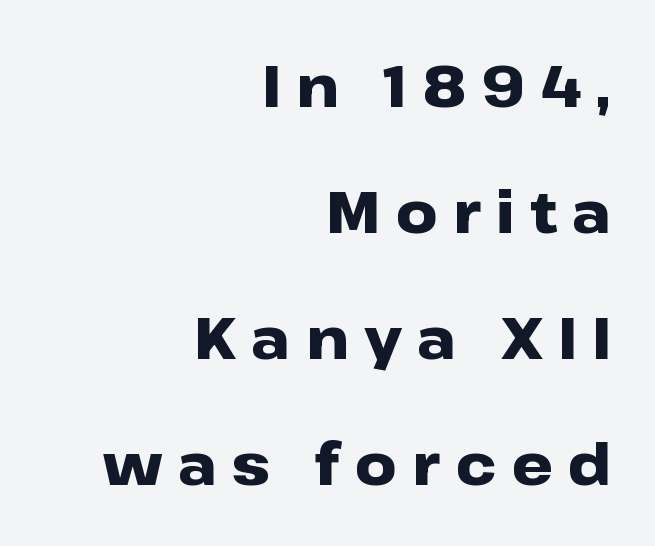
This rendering features lettering with no underline. Reading down the column, the eye jumps a long way to each next line. Character widths vary here, with narrow letters taking less room than wide ones. The rendering inserts visible extra space after every character. Italic? Not at all — the glyphs are vertical. Is the type bold? Yes — the strokes are clearly thick and heavy.
